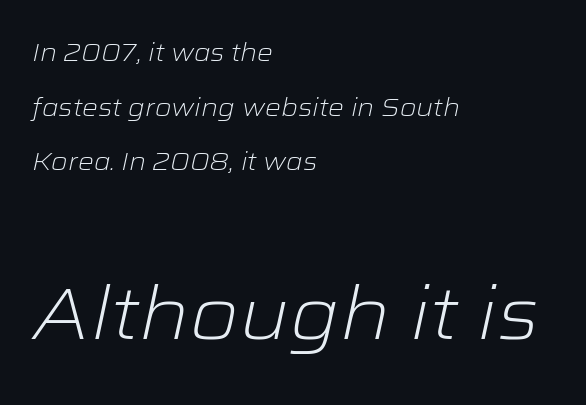
{"italic": "yes", "lean": "right", "slant_degrees": 12, "bold": "no", "weight": "light", "width": "wide", "stroke_contrast": "low", "x_height": "medium", "monospaced": "no", "underline": "no", "align": "left", "line_spacing": "loose", "line_spacing_ratio": 2.19, "letter_spacing": "normal", "letter_spacing_em": 0.0, "larger_block": "second", "size_ratio": 2.96, "glyph_px": 74}
